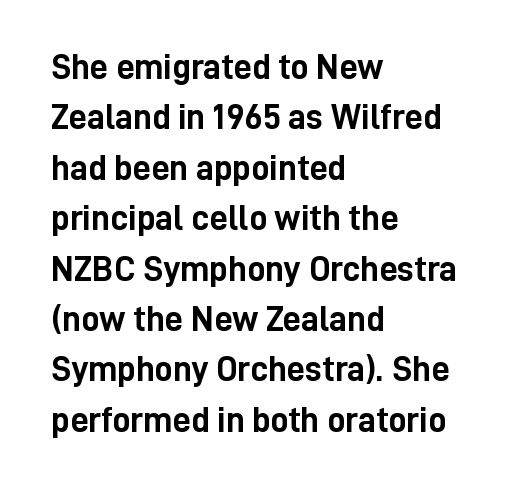
{"serif": "no", "italic": "no", "bold": "yes", "weight": "semibold", "width": "condensed", "stroke_contrast": "low", "x_height": "medium", "monospaced": "no", "underline": "no", "align": "left", "line_spacing": "normal", "line_spacing_ratio": 1.4, "letter_spacing": "normal", "letter_spacing_em": 0.0, "glyph_px": 36}
